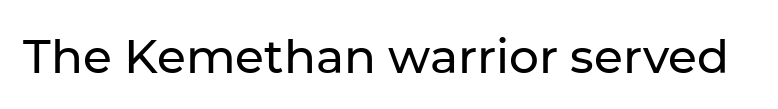
Q: Is the text italic (slanted)? A: No, it is upright.
Q: Is the typeface a serif or a sans-serif typeface? A: Sans-serif.
Q: Is the text underlined? A: No.
Q: Is the spacing between letters normal or unusually wide? A: Normal.
Q: Width (condensed, normal, or wide)? A: Normal.
Q: Stroke contrast? A: Low.
Q: x-height? A: Medium.
Q: Monospaced? A: No.
